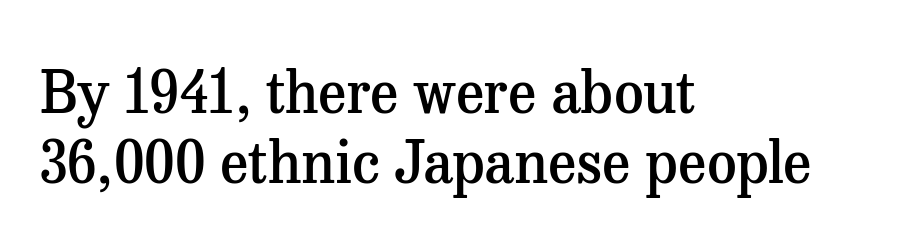
{"serif": "yes", "italic": "no", "bold": "semi", "weight": "semibold", "width": "normal", "stroke_contrast": "medium", "x_height": "medium", "monospaced": "no", "underline": "no", "align": "left", "line_spacing_ratio": 1.21, "letter_spacing": "normal", "letter_spacing_em": 0.0, "glyph_px": 58}
